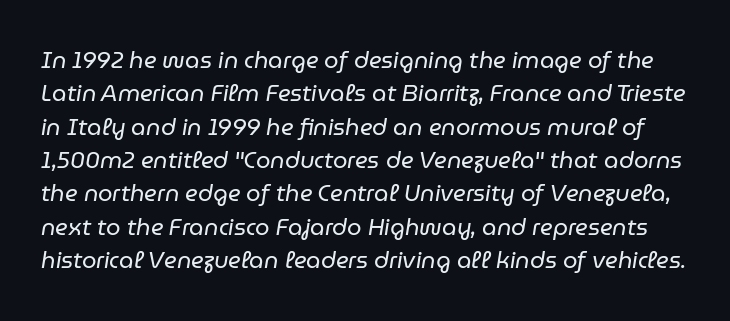
{"italic": "yes", "lean": "right", "slant_degrees": 9, "bold": "no", "underline": "no", "line_spacing": "normal", "line_spacing_ratio": 1.45, "letter_spacing": "normal", "letter_spacing_em": 0.0, "glyph_px": 23}
